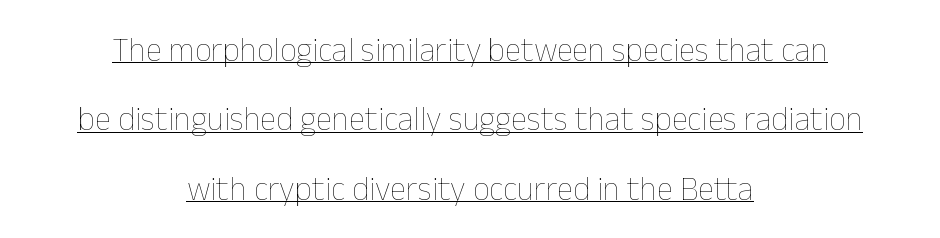
Q: Is the text bold? A: No.
Q: Is the text italic (slanted)? A: No, it is upright.
Q: Is the text underlined? A: Yes.
Q: How is the paragraph aligned? A: Centered.
Q: Is the spacing between letters normal or unusually wide? A: Normal.
Q: Is the spacing between lines tight, normal or loose? A: Loose.
Q: Width (condensed, normal, or wide)? A: Normal.
Q: Stroke contrast? A: Low.
Q: x-height? A: Medium.
Q: Monospaced? A: No.
